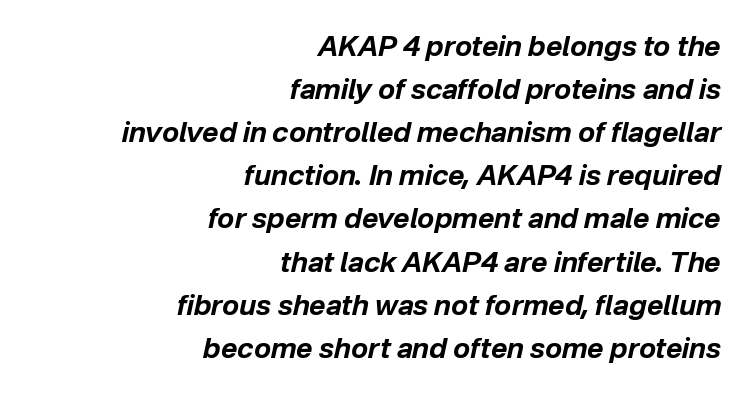
Q: Is the text bold? A: Yes.
Q: Is the text italic (slanted)? A: Yes, it leans right by about 12 degrees.
Q: Is the text underlined? A: No.
Q: How is the paragraph aligned? A: Right-aligned.
Q: Is the spacing between letters normal or unusually wide? A: Normal.
Q: Is the spacing between lines tight, normal or loose? A: Normal.
Q: Width (condensed, normal, or wide)? A: Normal.
Q: Stroke contrast? A: Low.
Q: x-height? A: Medium.
Q: Monospaced? A: No.
